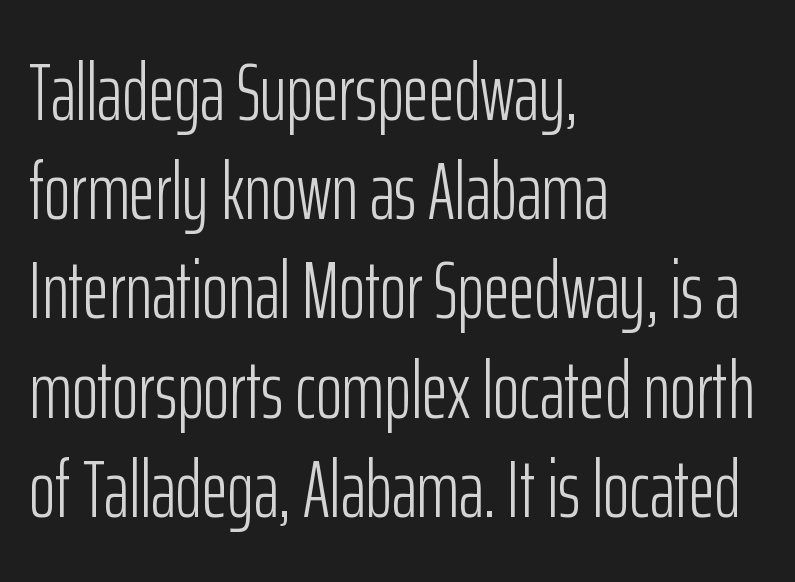
The image shows 80 px light, condensed sans-serif type, upright; set left-aligned, line spacing 1.24x, normal letter spacing, not underlined; low stroke contrast and a medium x-height.
